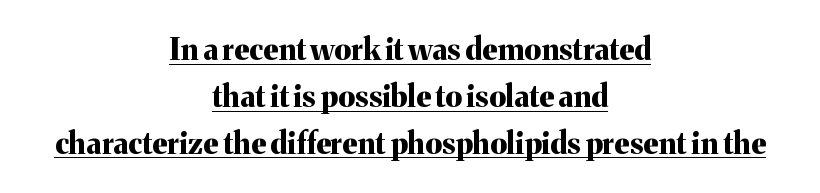
Q: Is the text bold? A: Yes.
Q: Is the text italic (slanted)? A: No, it is upright.
Q: Is the typeface a serif or a sans-serif typeface? A: Serif.
Q: Is the text underlined? A: Yes.
Q: How is the paragraph aligned? A: Centered.
Q: Is the spacing between letters normal or unusually wide? A: Normal.
Q: Is the spacing between lines tight, normal or loose? A: Normal.
Q: Width (condensed, normal, or wide)? A: Normal.
Q: Stroke contrast? A: Medium.
Q: x-height? A: Medium.
Q: Monospaced? A: No.
